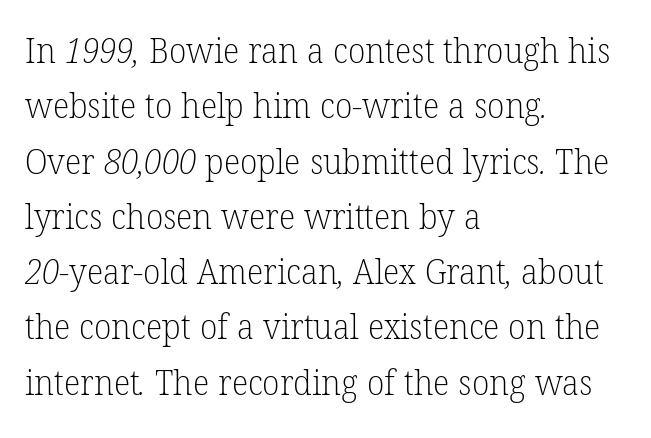
{"serif": "yes", "bold": "no", "weight": "light", "width": "normal", "stroke_contrast": "low", "x_height": "medium", "monospaced": "no", "underline": "no", "align": "left", "line_spacing": "normal", "line_spacing_ratio": 1.58, "letter_spacing": "normal", "letter_spacing_em": 0.0, "glyph_px": 35}
